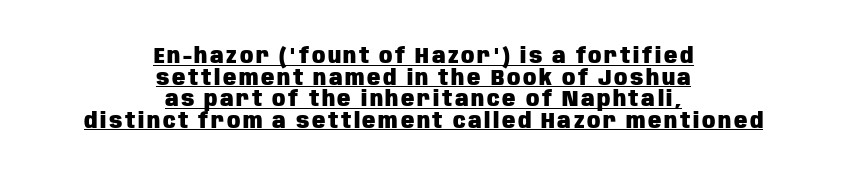
The image shows 22 px bold type, upright; set centered, tight line spacing (0.98x), underlined.
